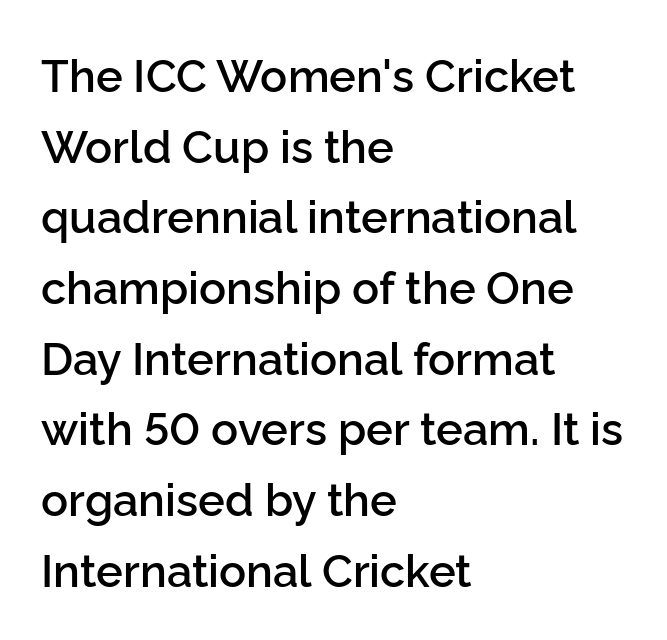
Are there feet on the stems? There aren't — it's a sans. Between one letter and the next there's only the usual sliver of space. Every letter is mildly thick-stroked: semibold rather than bold. The letters advance in unequal steps, a hallmark of proportional type.
